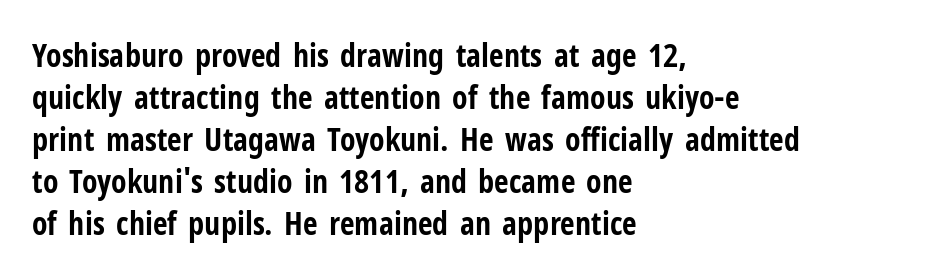
{"serif": "no", "italic": "no", "bold": "yes", "weight": "bold", "width": "condensed", "stroke_contrast": "low", "x_height": "medium", "monospaced": "no", "underline": "no", "align": "left", "line_spacing": "normal", "line_spacing_ratio": 1.31, "letter_spacing": "normal", "letter_spacing_em": 0.0, "glyph_px": 32}
